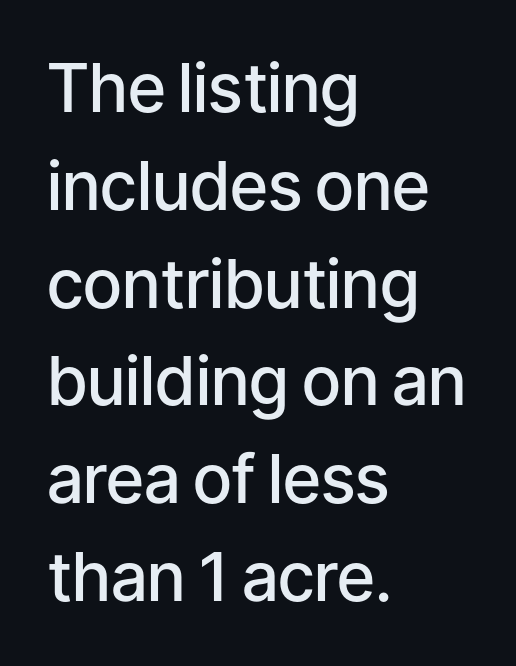
This sample uses an upright cut, with every glyph sitting square on the baseline. This sample is left-justified, so line endings fall wherever the words run out. This is sans-serif lettering, the kind often seen on screens and signage. The strip under each line holds only bare page. No extra tracking has been applied to these lines. The face used here is proportionally spaced, like ordinary book or web type.
